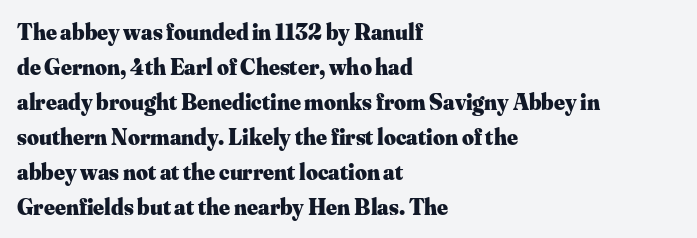
The image shows 23 px bold type, upright; set left-aligned, normal line spacing (1.52x), normal letter spacing, not underlined.
